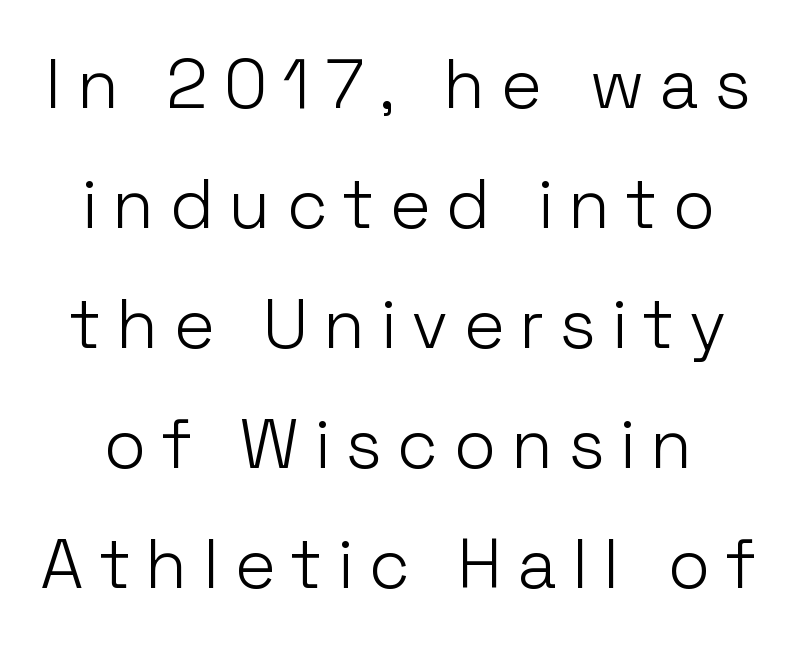
{"serif": "no", "italic": "no", "bold": "no", "weight": "light", "width": "normal", "stroke_contrast": "low", "x_height": "medium", "monospaced": "no", "underline": "no", "line_spacing_ratio": 1.74, "letter_spacing": "wide", "letter_spacing_em": 0.24, "glyph_px": 69}
